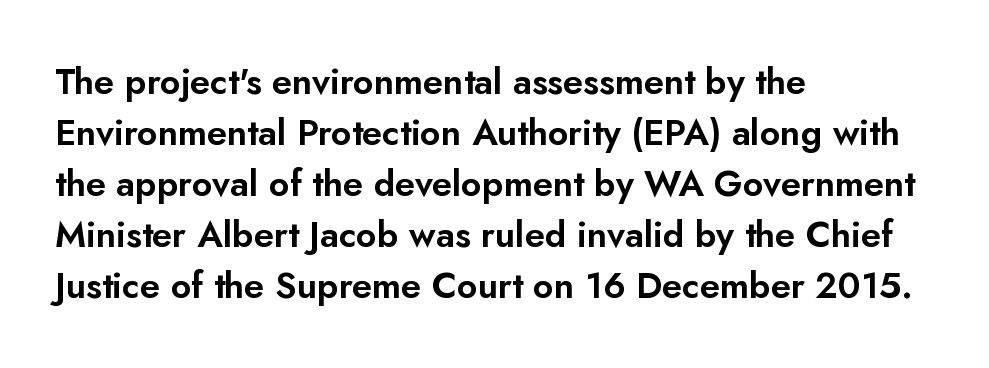
The image shows 36 px sans-serif type, upright; set left-aligned, normal line spacing (1.42x), normal letter spacing, not underlined; low stroke contrast and a small x-height.
